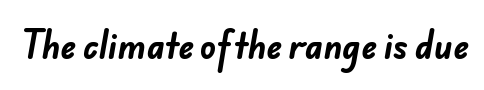
{"serif": "no", "bold": "yes", "weight": "bold", "width": "normal", "stroke_contrast": "low", "x_height": "small", "monospaced": "no", "underline": "no", "letter_spacing": "normal", "letter_spacing_em": 0.0, "glyph_px": 33}
